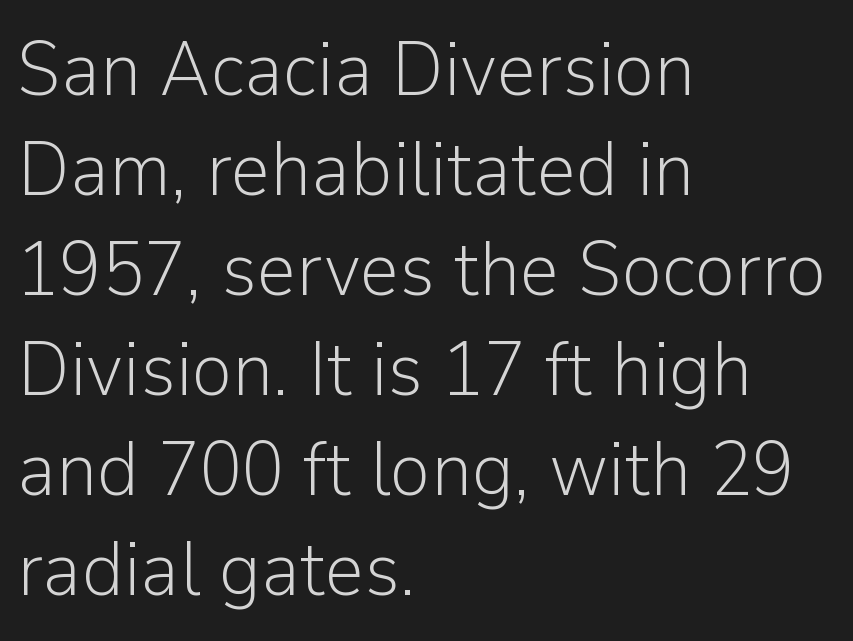
Q: Is the text bold? A: No.
Q: Is the text italic (slanted)? A: No, it is upright.
Q: Is the typeface a serif or a sans-serif typeface? A: Sans-serif.
Q: Is the text underlined? A: No.
Q: How is the paragraph aligned? A: Left-aligned.
Q: Is the spacing between letters normal or unusually wide? A: Normal.
Q: Is the spacing between lines tight, normal or loose? A: Normal.
Q: Width (condensed, normal, or wide)? A: Normal.
Q: Stroke contrast? A: Low.
Q: x-height? A: Medium.
Q: Monospaced? A: No.
